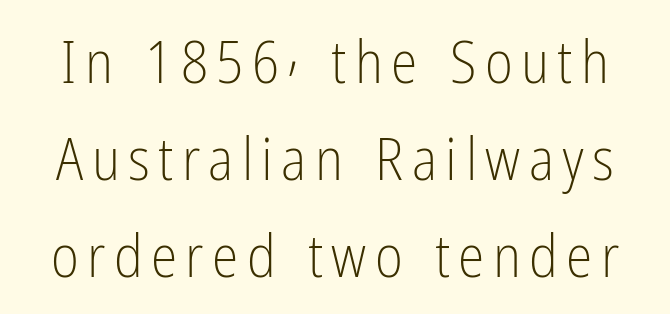
Beneath every word, the page is bare. Students, observe: this is what conventionally led text looks like. Typographically, this falls in the sans-serif category. Nothing heavy about these letters — not bold at all. The rendering uses natural spacing where letterforms have individual widths. You can tell it's not italic because the verticals are truly vertical.
